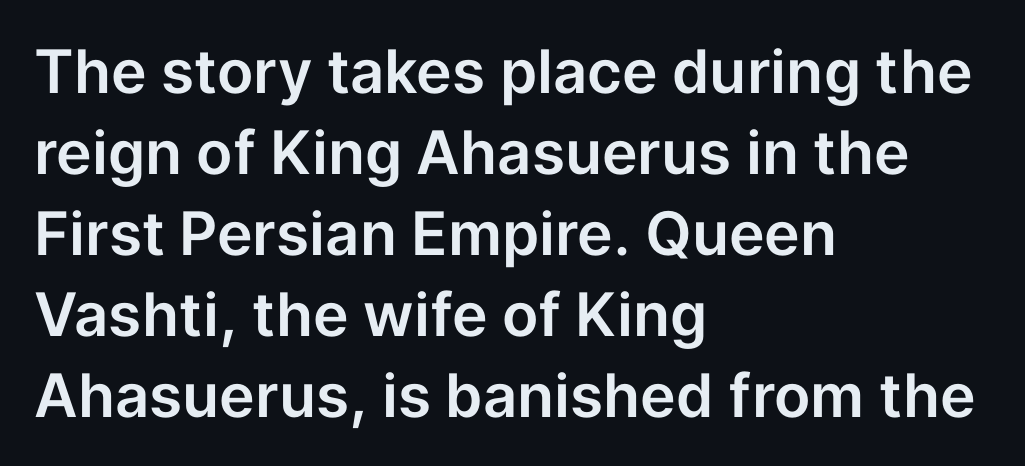
Q: Is the text italic (slanted)? A: No, it is upright.
Q: Is the typeface a serif or a sans-serif typeface? A: Sans-serif.
Q: Is the text underlined? A: No.
Q: How is the paragraph aligned? A: Left-aligned.
Q: Is the spacing between letters normal or unusually wide? A: Normal.
Q: Is the spacing between lines tight, normal or loose? A: Normal.
Q: Width (condensed, normal, or wide)? A: Normal.
Q: Stroke contrast? A: Low.
Q: x-height? A: Medium.
Q: Monospaced? A: No.
